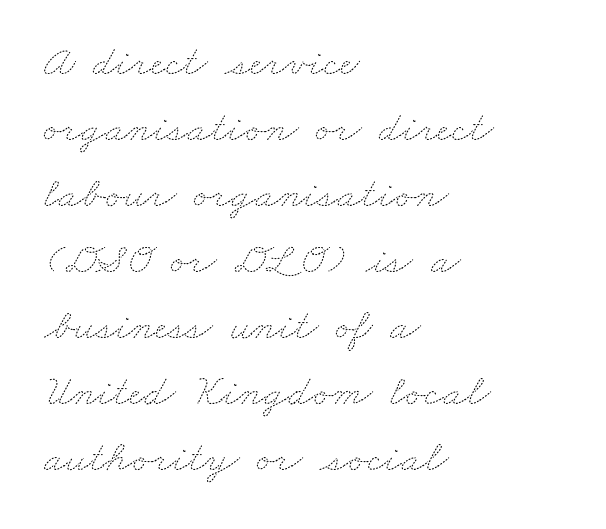
The image shows 44 px thin, wide type; set left-aligned, normal line spacing (1.5x), normal letter spacing, not underlined; medium stroke contrast and a small x-height.
